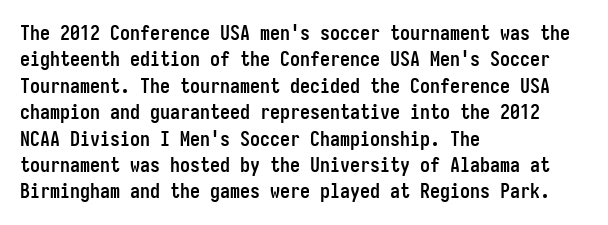
No extra tracking has been applied to these lines. The font is running at its bold setting. Students, observe: this is what conventionally led text looks like. Ascenders rise straight up at ninety degrees.
